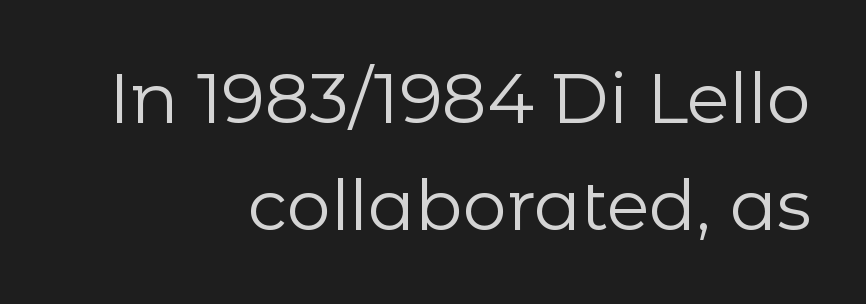
No feet cap the strokes, marking this as sans-serif type. Layout note: lines flush right. Varying glyph widths throughout — classic text-font behaviour. The leading is moderate, giving the passage an even texture. Weight: regular or lighter.
